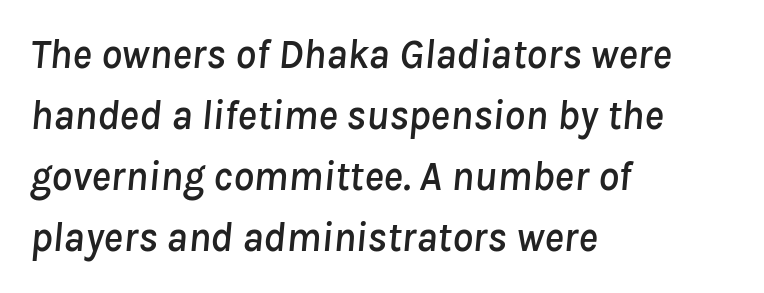
Q: Is the text italic (slanted)? A: Yes, it leans right by about 8 degrees.
Q: Is the text underlined? A: No.
Q: How is the paragraph aligned? A: Left-aligned.
Q: Is the spacing between letters normal or unusually wide? A: Normal.
Q: Is the spacing between lines tight, normal or loose? A: Normal.
Q: Width (condensed, normal, or wide)? A: Normal.
Q: Stroke contrast? A: Low.
Q: x-height? A: Medium.
Q: Monospaced? A: No.
